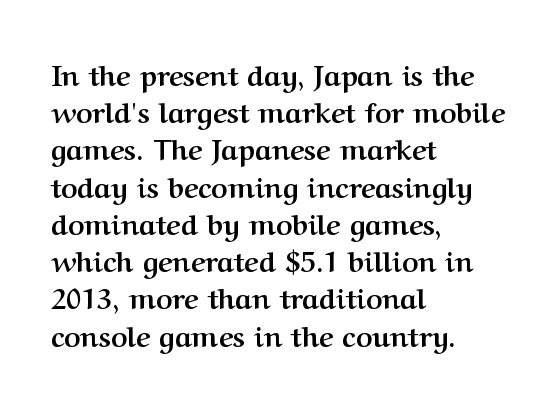
Q: Is the text bold? A: Yes.
Q: Is the text italic (slanted)? A: No, it is upright.
Q: Is the typeface a serif or a sans-serif typeface? A: Serif.
Q: Is the text underlined? A: No.
Q: How is the paragraph aligned? A: Left-aligned.
Q: Is the spacing between letters normal or unusually wide? A: Normal.
Q: Is the spacing between lines tight, normal or loose? A: Normal.
Q: Width (condensed, normal, or wide)? A: Normal.
Q: Stroke contrast? A: Medium.
Q: x-height? A: Medium.
Q: Monospaced? A: No.
